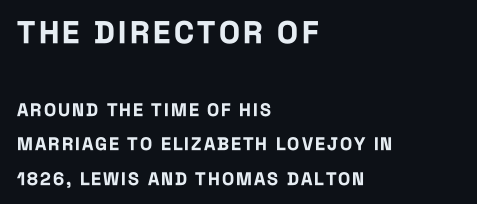
{"serif": "no", "italic": "no", "bold": "yes", "weight": "bold", "width": "condensed", "stroke_contrast": "low", "x_height": "large", "monospaced": "no", "underline": "no", "align": "left", "line_spacing": "loose", "line_spacing_ratio": 1.91, "larger_block": "first", "size_ratio": 1.72, "glyph_px": 31}
